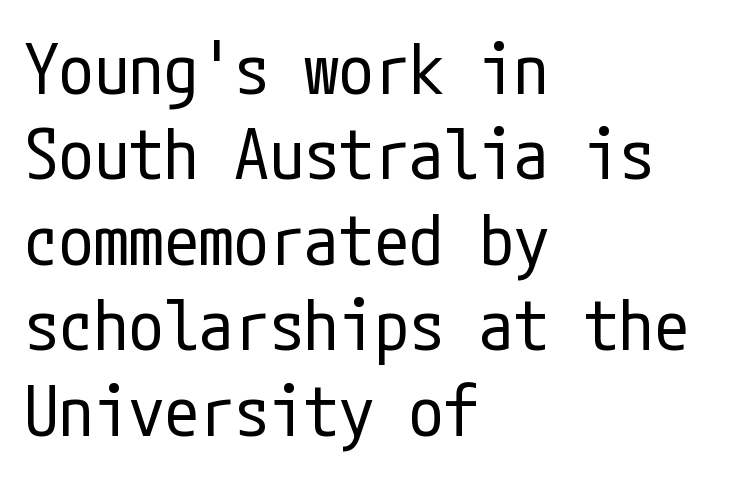
Q: Is the text bold? A: No.
Q: Is the text italic (slanted)? A: No, it is upright.
Q: Is the typeface a serif or a sans-serif typeface? A: Sans-serif.
Q: Is the text underlined? A: No.
Q: How is the paragraph aligned? A: Left-aligned.
Q: Is the spacing between letters normal or unusually wide? A: Normal.
Q: Width (condensed, normal, or wide)? A: Condensed.
Q: Stroke contrast? A: Low.
Q: x-height? A: Medium.
